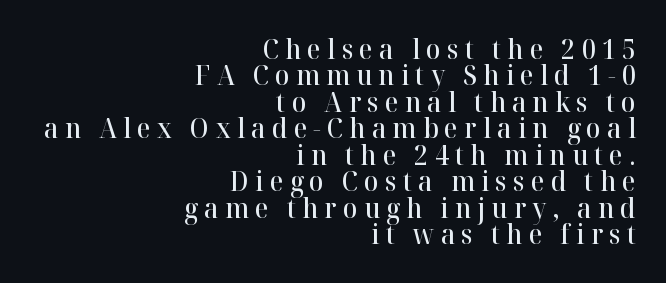
The image shows 27 px text type, upright; set right-aligned, tight line spacing (0.98x), unusually wide letter spacing (+0.23 em), not underlined.
